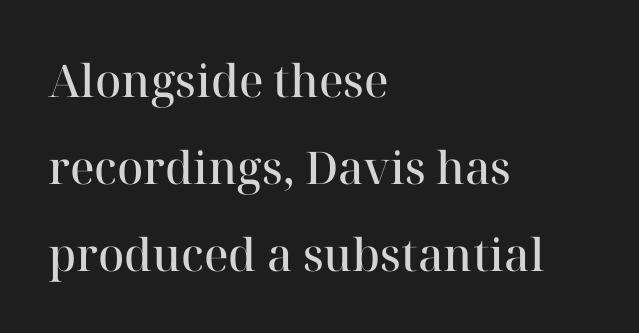
Q: Is the text bold? A: Semi-bold.
Q: Is the text italic (slanted)? A: No, it is upright.
Q: Is the typeface a serif or a sans-serif typeface? A: Serif.
Q: Is the text underlined? A: No.
Q: How is the paragraph aligned? A: Left-aligned.
Q: Is the spacing between letters normal or unusually wide? A: Normal.
Q: Is the spacing between lines tight, normal or loose? A: Loose.
Q: Width (condensed, normal, or wide)? A: Normal.
Q: Stroke contrast? A: High.
Q: x-height? A: Medium.
Q: Monospaced? A: No.
